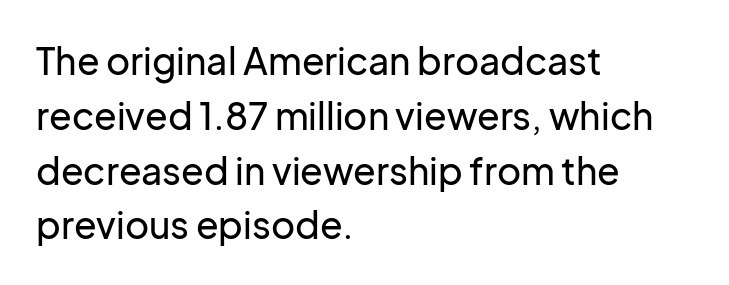
This rendering employs a face without finishing strokes, i.e., a sans-serif. The face used here is rendered with its standard letterfit. In CSS terms this would be text-align: left. Ascenders rise straight up at ninety degrees.
